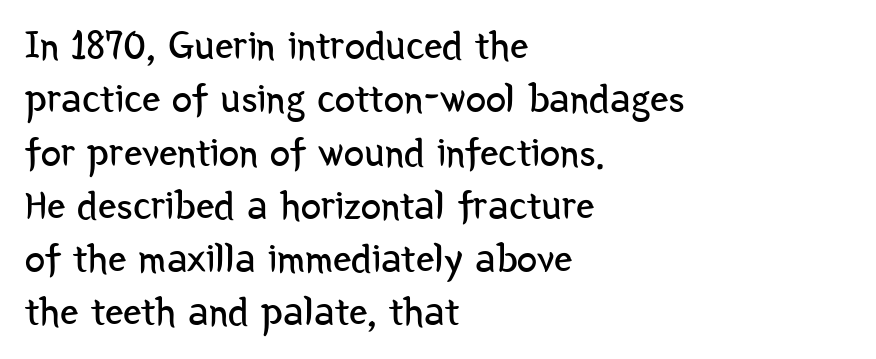
The image shows 41 px regular-weight, condensed sans-serif type, upright; set left-aligned, normal line spacing (1.3x), normal letter spacing, not underlined; low stroke contrast and a medium x-height.
